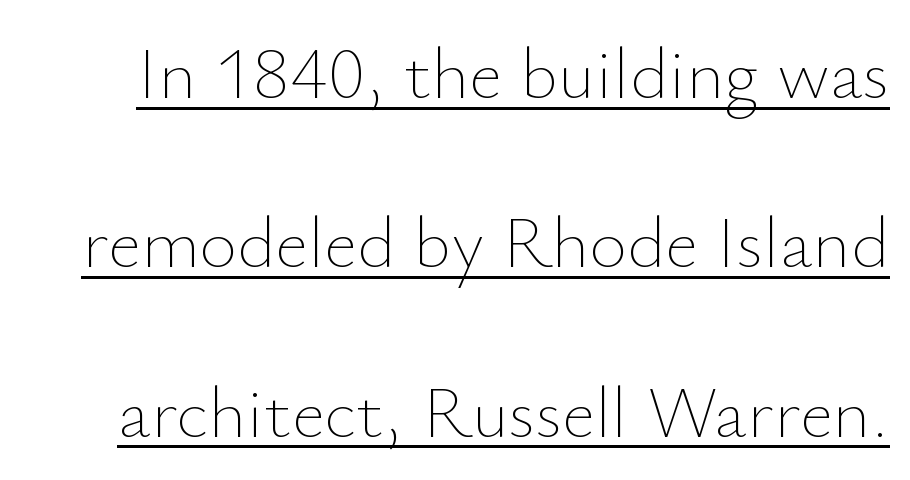
{"italic": "no", "bold": "no", "weight": "thin", "width": "normal", "stroke_contrast": "low", "x_height": "small", "monospaced": "no", "underline": "yes", "line_spacing": "loose", "line_spacing_ratio": 2.32, "letter_spacing": "normal", "letter_spacing_em": 0.0, "glyph_px": 73}
